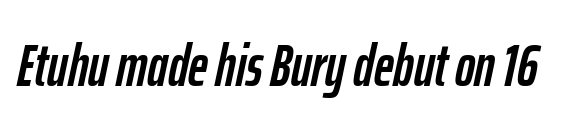
The image shows 60 px condensed type, italic (leaning right); set normal letter spacing, not underlined; low stroke contrast and a medium x-height.
